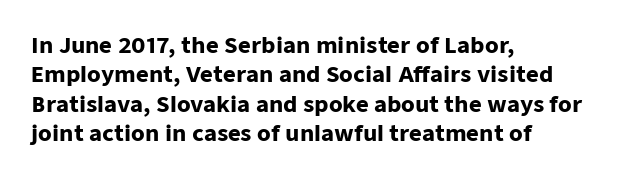
{"italic": "no", "bold": "yes", "underline": "no", "align": "left", "line_spacing": "normal", "line_spacing_ratio": 1.33, "letter_spacing": "normal", "letter_spacing_em": 0.0, "glyph_px": 22}
